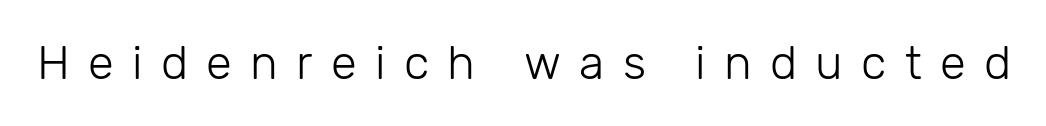
The image shows 47 px light sans-serif type, upright; set unusually wide letter spacing (+0.39 em), not underlined; low stroke contrast and a medium x-height.
